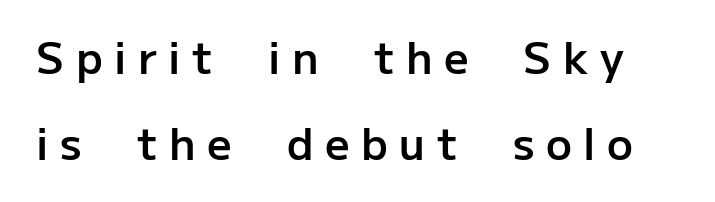
What kind of face is this? One without serifs — a sans. The passage shown has open, widely tracked lettering throughout. These lines carry some extra weight — a demibold, not a full bold. A great deal of white space separates one row of letters from the next.
